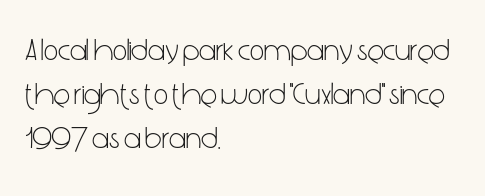
The image shows 31 px light, condensed sans-serif type, upright; set left-aligned, normal line spacing (1.42x), normal letter spacing, not underlined; low stroke contrast and a medium x-height.
